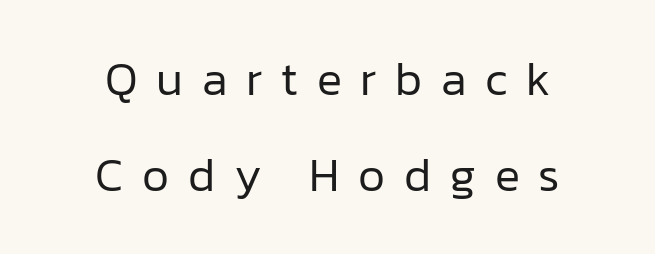
Q: Is the text bold? A: No.
Q: Is the text italic (slanted)? A: No, it is upright.
Q: Is the typeface a serif or a sans-serif typeface? A: Sans-serif.
Q: Is the text underlined? A: No.
Q: How is the paragraph aligned? A: Centered.
Q: Is the spacing between letters normal or unusually wide? A: Unusually wide.
Q: Is the spacing between lines tight, normal or loose? A: Loose.
Q: Width (condensed, normal, or wide)? A: Normal.
Q: Stroke contrast? A: Low.
Q: x-height? A: Medium.
Q: Monospaced? A: No.
